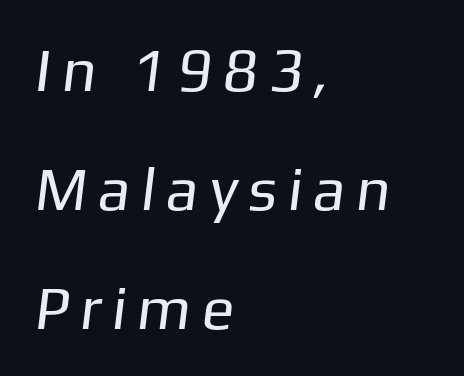
{"serif": "no", "bold": "no", "weight": "regular", "width": "normal", "stroke_contrast": "low", "x_height": "medium", "monospaced": "no", "underline": "no", "align": "left", "line_spacing": "loose", "line_spacing_ratio": 1.95, "glyph_px": 61}
